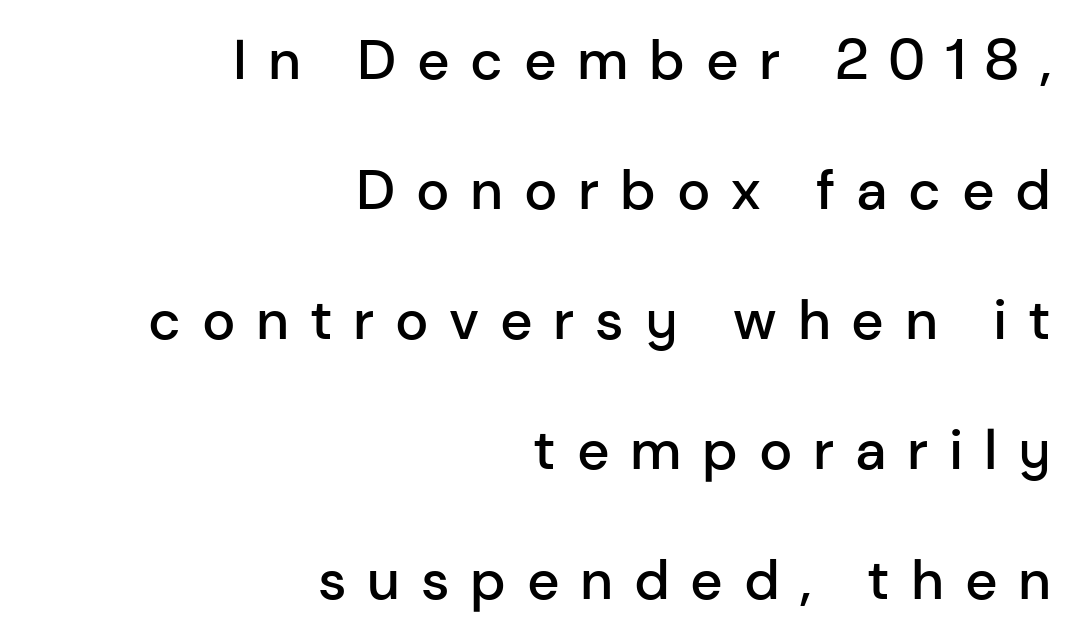
{"serif": "no", "italic": "no", "bold": "semi", "weight": "semibold", "width": "normal", "stroke_contrast": "low", "x_height": "medium", "monospaced": "no", "underline": "no", "align": "right", "line_spacing": "loose", "line_spacing_ratio": 2.32, "letter_spacing": "wide", "letter_spacing_em": 0.37, "glyph_px": 56}
